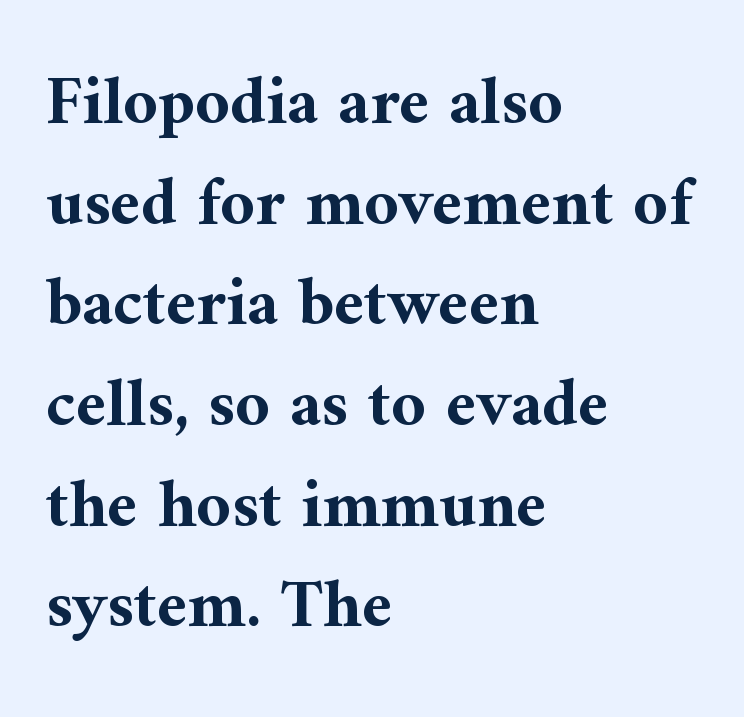
Q: Is the text bold? A: Yes.
Q: Is the text italic (slanted)? A: No, it is upright.
Q: Is the typeface a serif or a sans-serif typeface? A: Serif.
Q: Is the text underlined? A: No.
Q: How is the paragraph aligned? A: Left-aligned.
Q: Is the spacing between letters normal or unusually wide? A: Normal.
Q: Is the spacing between lines tight, normal or loose? A: Normal.
Q: Width (condensed, normal, or wide)? A: Normal.
Q: Stroke contrast? A: Medium.
Q: x-height? A: Medium.
Q: Monospaced? A: No.
